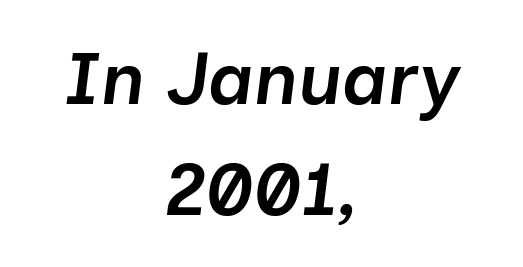
{"italic": "yes", "lean": "right", "slant_degrees": 7, "bold": "semi", "weight": "semibold", "width": "normal", "stroke_contrast": "low", "x_height": "medium", "monospaced": "no", "underline": "no", "align": "center", "line_spacing": "normal", "line_spacing_ratio": 1.5, "letter_spacing": "normal", "letter_spacing_em": 0.0, "glyph_px": 74}
